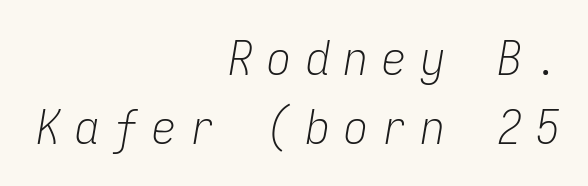
{"italic": "yes", "lean": "right", "slant_degrees": 9, "bold": "no", "weight": "light", "width": "condensed", "stroke_contrast": "low", "x_height": "medium", "monospaced": "yes", "underline": "no", "align": "right", "line_spacing": "normal", "line_spacing_ratio": 1.43, "letter_spacing": "wide", "letter_spacing_em": 0.3, "glyph_px": 48}
